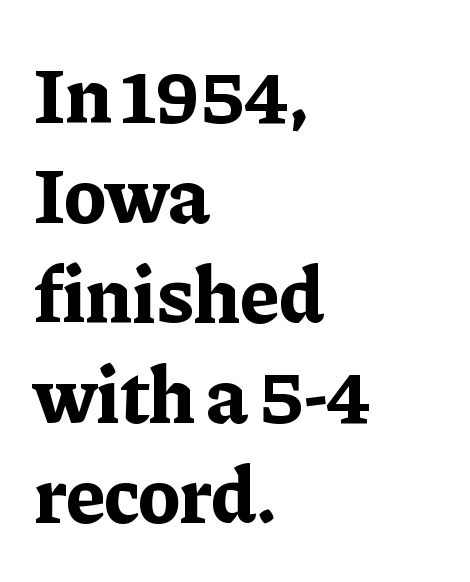
Ordinary non-slanted type is in use. What kind of face is this? One with serifs. The characters look thick and weighty, a clear bold. Character widths vary here, with narrow letters taking less room than wide ones.
